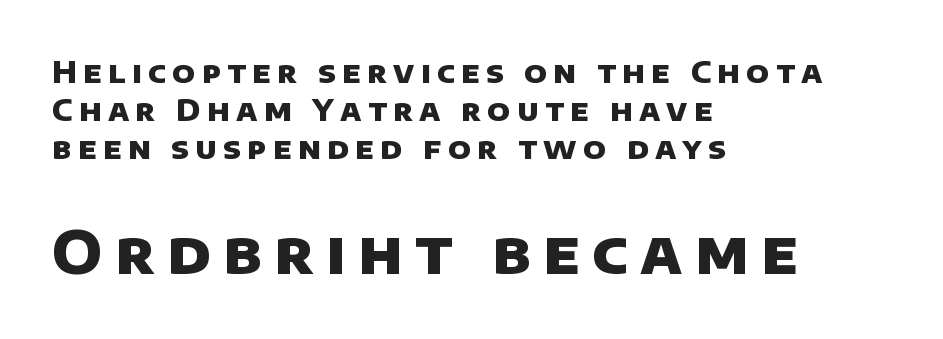
The image shows 59 px heavy sans-serif type; set left-aligned, normal line spacing (1.26x), unusually wide letter spacing (+0.21 em), not underlined; the second (bottom) block is 1.97x larger; low stroke contrast and a large x-height.
